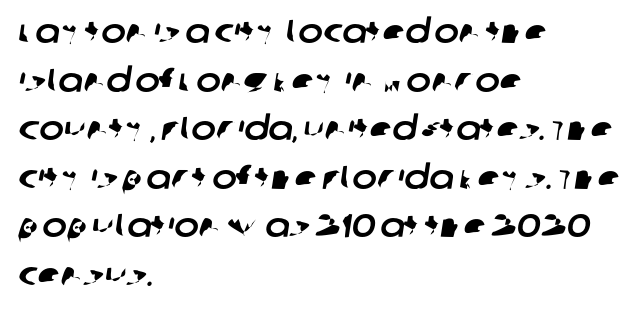
The image shows 33 px sans-serif type; set left-aligned, normal line spacing (1.47x), normal letter spacing, not underlined; low stroke contrast and a large x-height.
